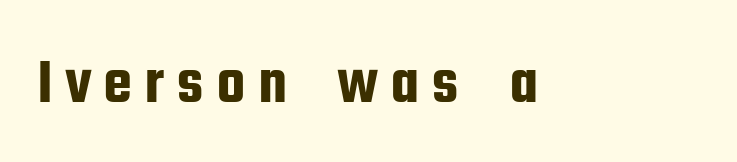
The image shows 65 px condensed sans-serif type, upright; set not underlined; low stroke contrast and a medium x-height.
